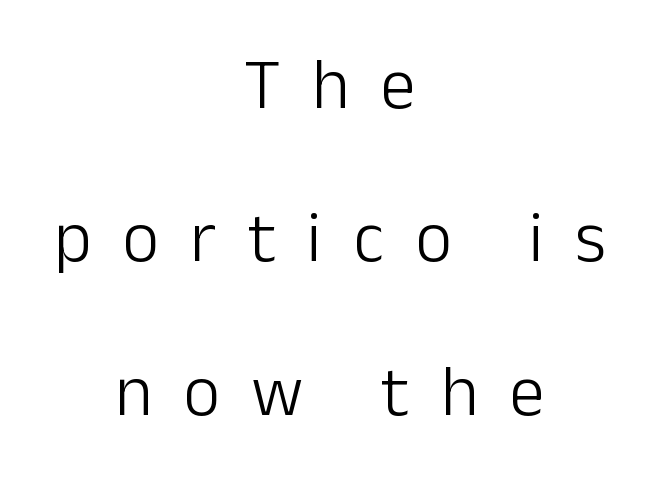
The image shows 71 px light sans-serif type, upright; set centered, loose line spacing (2.16x), unusually wide letter spacing (+0.44 em), not underlined; low stroke contrast and a medium x-height.
